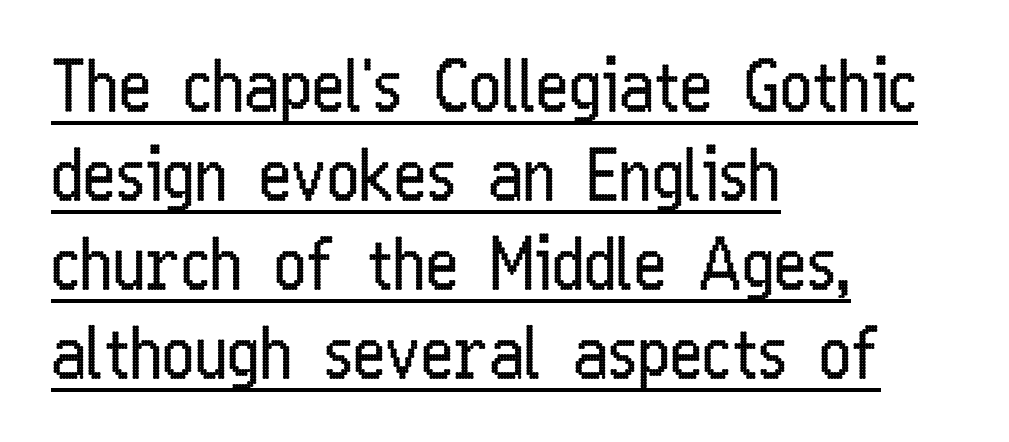
{"serif": "no", "italic": "no", "bold": "no", "weight": "regular", "width": "condensed", "stroke_contrast": "low", "x_height": "medium", "monospaced": "no", "underline": "yes", "align": "left", "line_spacing": "normal", "line_spacing_ratio": 1.27, "letter_spacing": "normal", "letter_spacing_em": 0.0, "glyph_px": 70}
